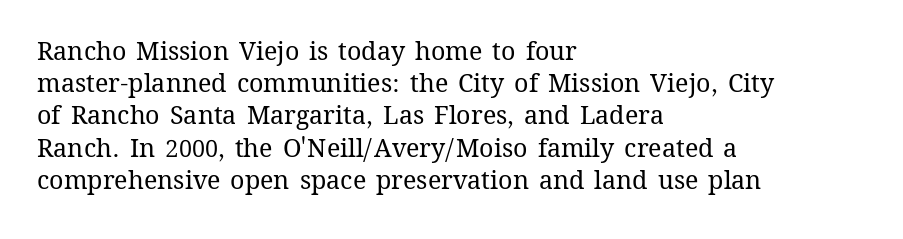
{"italic": "no", "bold": "no", "underline": "no", "align": "left", "line_spacing": "normal", "line_spacing_ratio": 1.29, "letter_spacing": "normal", "letter_spacing_em": 0.0, "glyph_px": 25}
